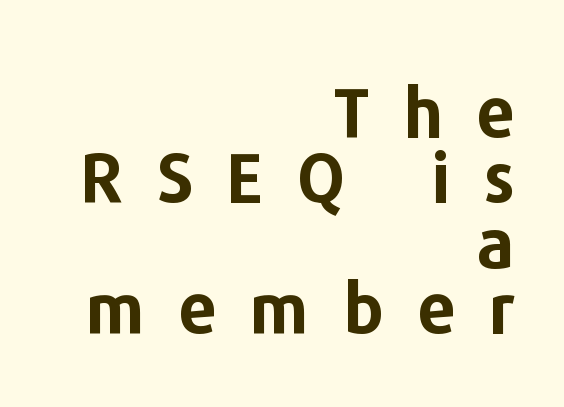
The image shows 68 px bold sans-serif type, upright; set right-aligned, tight line spacing (0.96x), unusually wide letter spacing (+0.49 em), not underlined; low stroke contrast and a medium x-height.
